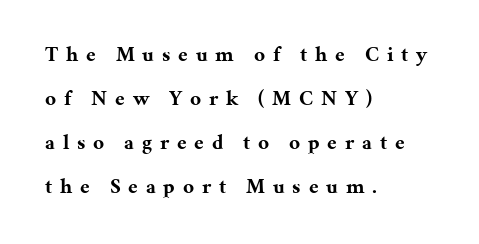
Ascenders rise straight up at ninety degrees. The gaps between neighbouring characters are conspicuously large. The gap between lines stays unmarked. The lines in this sample share a left origin and differ only in where they stop. Bold? Absolutely — the strokes are thick and heavy.
